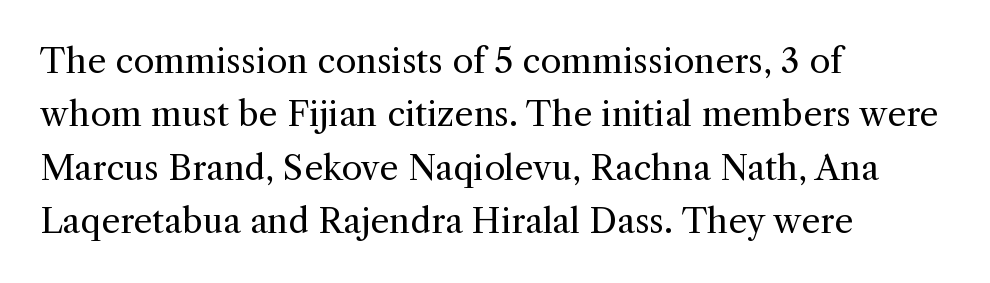
{"serif": "yes", "italic": "no", "bold": "no", "weight": "regular", "width": "normal", "x_height": "medium", "monospaced": "no", "underline": "no", "align": "left", "line_spacing": "normal", "line_spacing_ratio": 1.57, "letter_spacing": "normal", "letter_spacing_em": 0.0, "glyph_px": 34}
